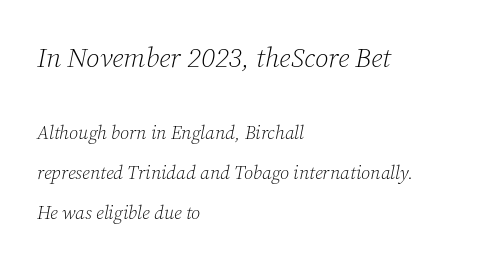
The image shows 28 px light serif type, italic (leaning right); set left-aligned, loose line spacing (2.12x), normal letter spacing, not underlined; the first (top) block is 1.47x larger; low stroke contrast and a medium x-height.
